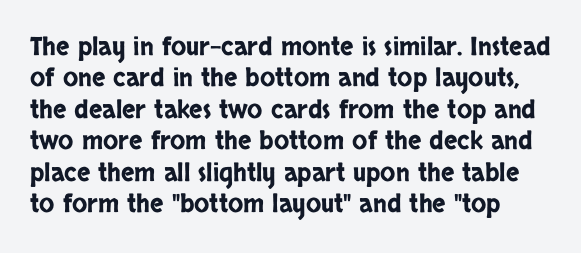
{"italic": "no", "underline": "no", "line_spacing": "normal", "line_spacing_ratio": 1.26, "letter_spacing": "normal", "letter_spacing_em": 0.0, "glyph_px": 25}
